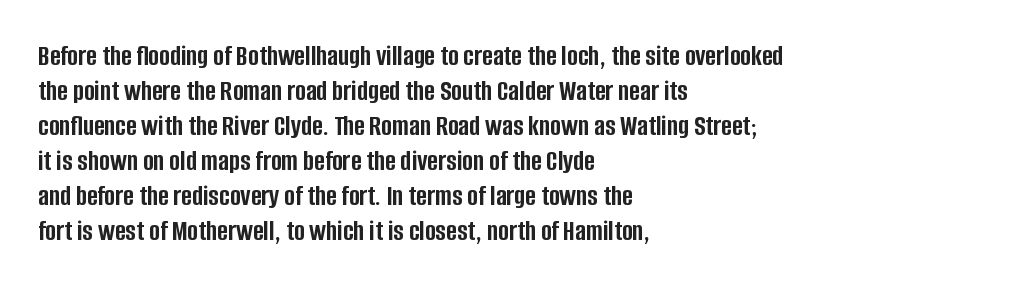
Q: Is the text bold? A: Yes.
Q: Is the text italic (slanted)? A: No, it is upright.
Q: Is the typeface a serif or a sans-serif typeface? A: Sans-serif.
Q: Is the text underlined? A: No.
Q: How is the paragraph aligned? A: Left-aligned.
Q: Is the spacing between letters normal or unusually wide? A: Normal.
Q: Width (condensed, normal, or wide)? A: Condensed.
Q: Stroke contrast? A: Low.
Q: x-height? A: Large.
Q: Monospaced? A: No.
